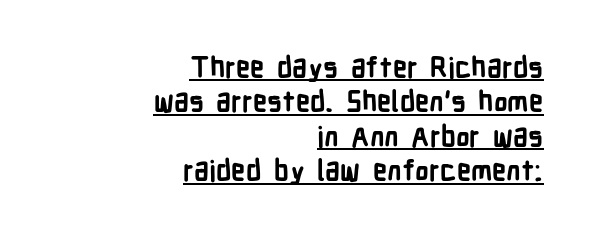
{"serif": "no", "italic": "no", "bold": "yes", "weight": "bold", "width": "condensed", "stroke_contrast": "low", "x_height": "medium", "monospaced": "no", "underline": "yes", "align": "right", "line_spacing_ratio": 1.23, "letter_spacing": "normal", "letter_spacing_em": 0.0, "glyph_px": 28}
